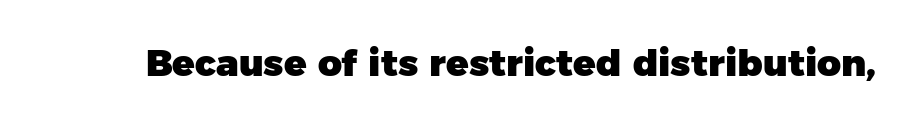
{"serif": "no", "bold": "yes", "weight": "heavy", "width": "normal", "stroke_contrast": "low", "x_height": "medium", "monospaced": "no", "underline": "no", "letter_spacing": "normal", "letter_spacing_em": 0.0, "glyph_px": 37}
